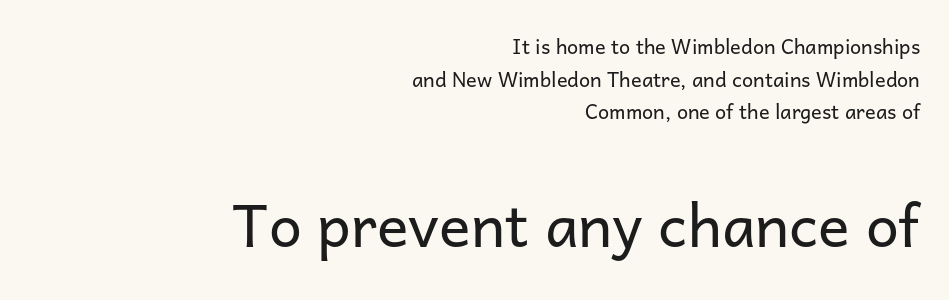
{"serif": "no", "italic": "no", "bold": "no", "weight": "regular", "width": "normal", "stroke_contrast": "low", "x_height": "medium", "monospaced": "no", "underline": "no", "align": "right", "line_spacing": "normal", "line_spacing_ratio": 1.63, "letter_spacing": "normal", "letter_spacing_em": 0.0, "larger_block": "second", "size_ratio": 2.95, "glyph_px": 59}
